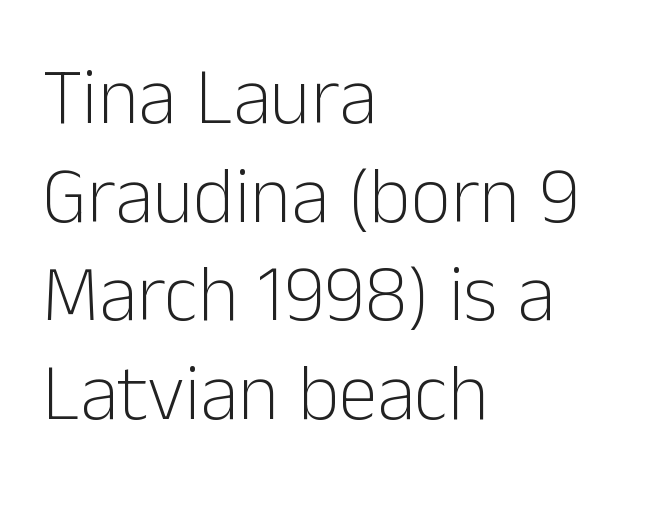
Q: Is the text bold? A: No.
Q: Is the text italic (slanted)? A: No, it is upright.
Q: Is the typeface a serif or a sans-serif typeface? A: Sans-serif.
Q: Is the text underlined? A: No.
Q: How is the paragraph aligned? A: Left-aligned.
Q: Is the spacing between letters normal or unusually wide? A: Normal.
Q: Is the spacing between lines tight, normal or loose? A: Normal.
Q: Width (condensed, normal, or wide)? A: Normal.
Q: Stroke contrast? A: Low.
Q: x-height? A: Medium.
Q: Monospaced? A: No.
